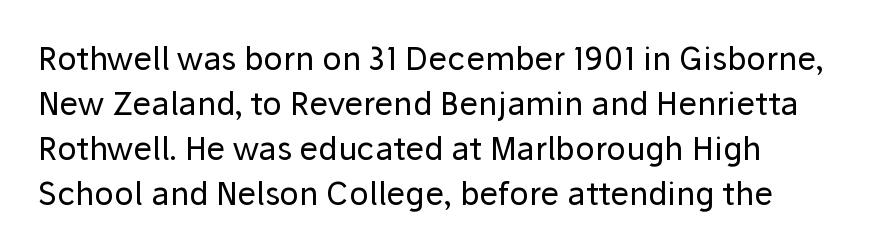
Q: Is the text bold? A: No.
Q: Is the text italic (slanted)? A: No, it is upright.
Q: Is the typeface a serif or a sans-serif typeface? A: Sans-serif.
Q: Is the text underlined? A: No.
Q: Is the spacing between letters normal or unusually wide? A: Normal.
Q: Is the spacing between lines tight, normal or loose? A: Normal.
Q: Width (condensed, normal, or wide)? A: Normal.
Q: Stroke contrast? A: Low.
Q: x-height? A: Medium.
Q: Monospaced? A: No.
